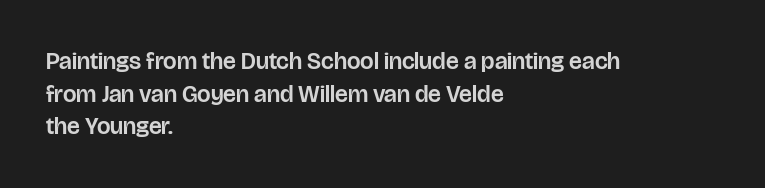
{"italic": "no", "underline": "no", "align": "left", "line_spacing": "normal", "line_spacing_ratio": 1.36, "letter_spacing": "normal", "letter_spacing_em": 0.0, "glyph_px": 24}
